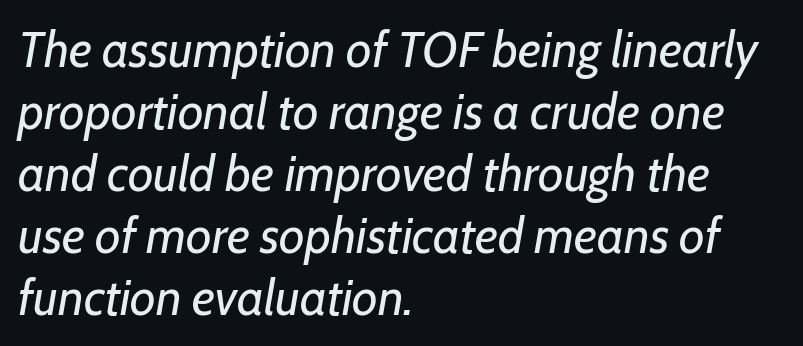
{"italic": "yes", "lean": "right", "slant_degrees": 7, "bold": "no", "weight": "regular", "width": "normal", "stroke_contrast": "low", "x_height": "medium", "monospaced": "no", "underline": "no", "align": "left", "line_spacing_ratio": 1.24, "letter_spacing": "normal", "letter_spacing_em": 0.0, "glyph_px": 50}
